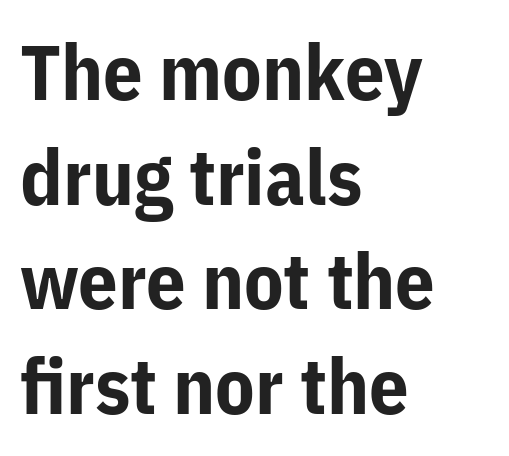
{"serif": "no", "italic": "no", "bold": "yes", "weight": "bold", "width": "normal", "stroke_contrast": "low", "x_height": "medium", "monospaced": "no", "underline": "no", "align": "left", "line_spacing": "normal", "line_spacing_ratio": 1.34, "letter_spacing": "normal", "letter_spacing_em": 0.0, "glyph_px": 78}
